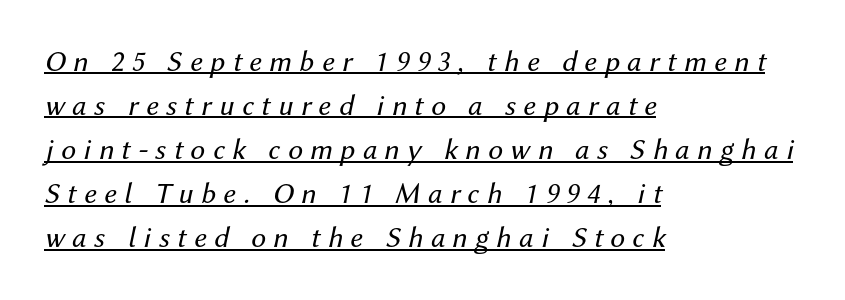
Rendered with sloped, italic letterforms. The typesetting does not lean heavy: it is not bold. Think of a printed novel: that variable character pitch is what you see here. The type is letterspaced generously, with wide tracking.
